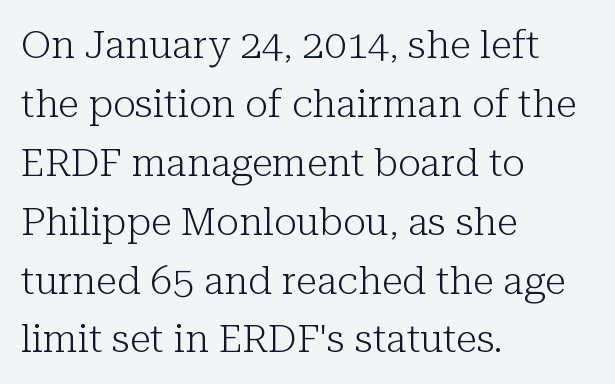
Q: Is the text bold? A: No.
Q: Is the text italic (slanted)? A: No, it is upright.
Q: Is the typeface a serif or a sans-serif typeface? A: Serif.
Q: Is the text underlined? A: No.
Q: How is the paragraph aligned? A: Left-aligned.
Q: Is the spacing between letters normal or unusually wide? A: Normal.
Q: Is the spacing between lines tight, normal or loose? A: Normal.
Q: Width (condensed, normal, or wide)? A: Normal.
Q: Stroke contrast? A: Low.
Q: x-height? A: Medium.
Q: Monospaced? A: No.
